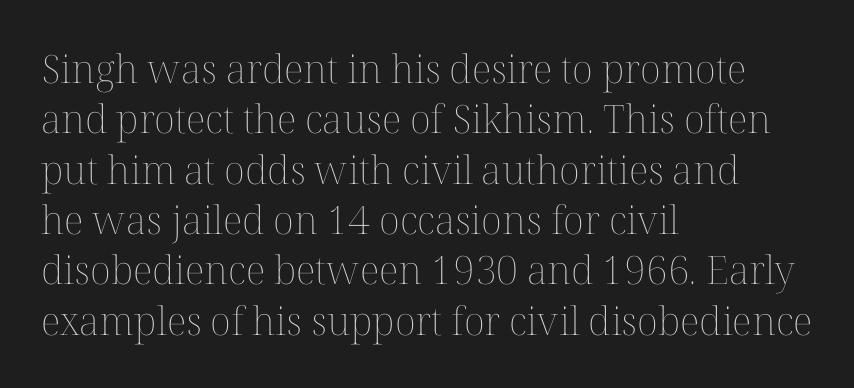
Q: Is the text bold? A: No.
Q: Is the text italic (slanted)? A: No, it is upright.
Q: Is the text underlined? A: No.
Q: How is the paragraph aligned? A: Left-aligned.
Q: Is the spacing between letters normal or unusually wide? A: Normal.
Q: Is the spacing between lines tight, normal or loose? A: Normal.
Q: Width (condensed, normal, or wide)? A: Normal.
Q: Stroke contrast? A: Medium.
Q: x-height? A: Medium.
Q: Monospaced? A: No.
